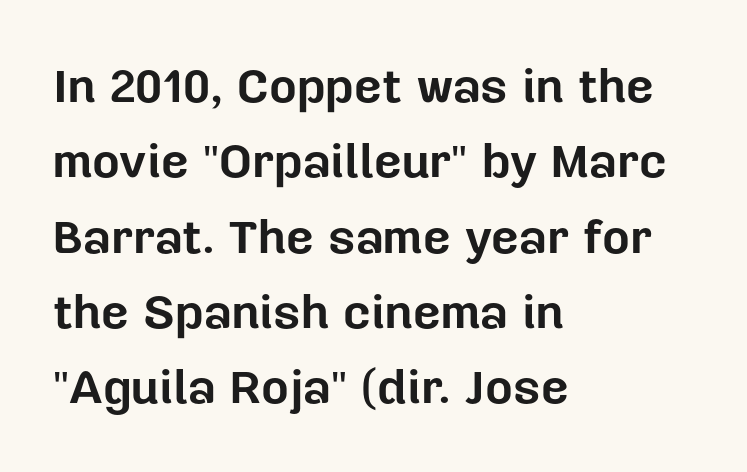
{"serif": "no", "italic": "no", "bold": "yes", "weight": "bold", "width": "normal", "stroke_contrast": "low", "x_height": "medium", "monospaced": "no", "underline": "no", "align": "left", "line_spacing": "normal", "line_spacing_ratio": 1.57, "letter_spacing": "normal", "letter_spacing_em": 0.0, "glyph_px": 48}
